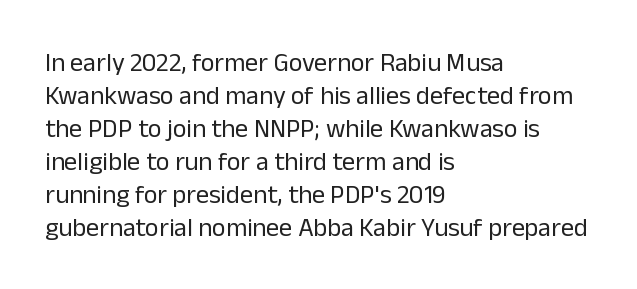
The image shows 26 px text type, upright; set left-aligned, normal line spacing (1.27x), normal letter spacing, not underlined.
